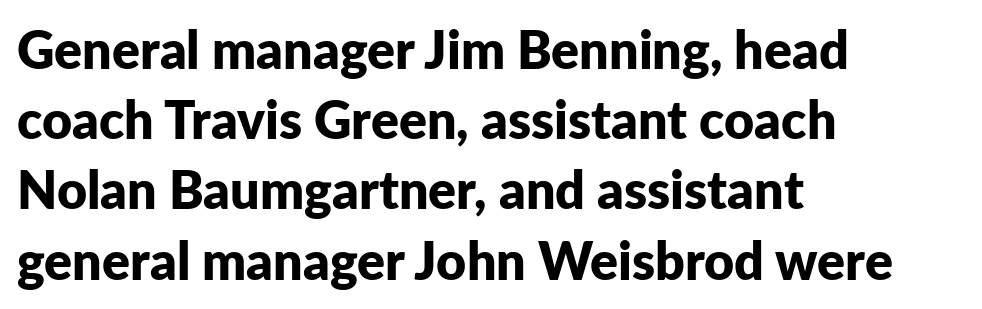
The image shows 52 px bold sans-serif type, upright; set left-aligned, normal line spacing (1.35x), normal letter spacing, not underlined; low stroke contrast and a medium x-height.
